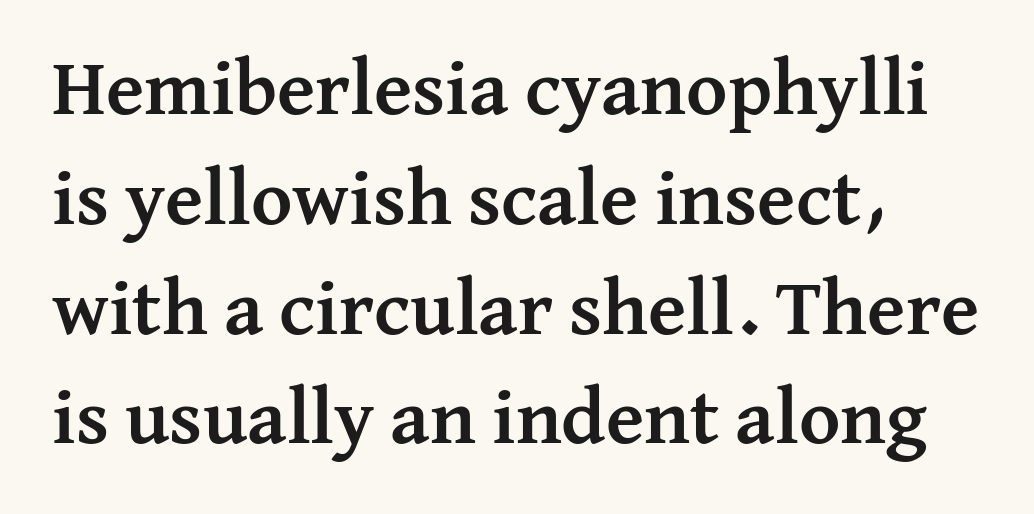
The image shows 79 px semibold serif type, upright; set left-aligned, normal line spacing (1.39x), normal letter spacing, not underlined; medium stroke contrast and a medium x-height.
